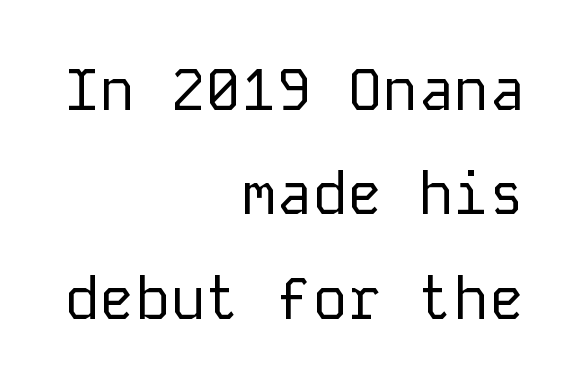
Q: Is the text bold? A: No.
Q: Is the text italic (slanted)? A: No, it is upright.
Q: Is the typeface a serif or a sans-serif typeface? A: Sans-serif.
Q: Is the text underlined? A: No.
Q: How is the paragraph aligned? A: Right-aligned.
Q: Is the spacing between letters normal or unusually wide? A: Normal.
Q: Width (condensed, normal, or wide)? A: Normal.
Q: Stroke contrast? A: Low.
Q: x-height? A: Medium.
Q: Monospaced? A: Yes.
